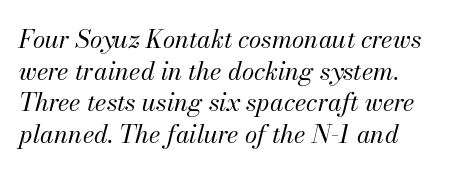
Q: Is the text bold? A: No.
Q: Is the text italic (slanted)? A: Yes, it leans right by about 13 degrees.
Q: Is the text underlined? A: No.
Q: Is the spacing between letters normal or unusually wide? A: Normal.
Q: Is the spacing between lines tight, normal or loose? A: Normal.
